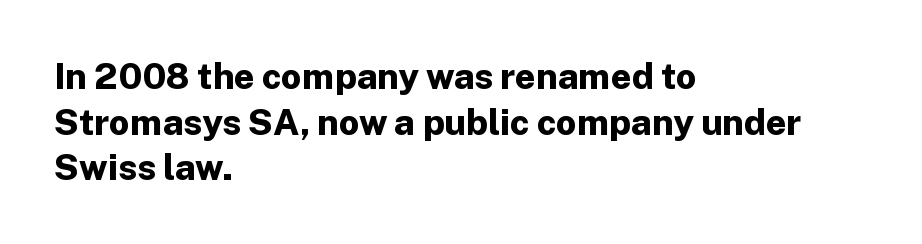
{"serif": "no", "italic": "no", "bold": "yes", "weight": "bold", "width": "normal", "stroke_contrast": "low", "x_height": "medium", "monospaced": "no", "underline": "no", "align": "left", "line_spacing": "normal", "line_spacing_ratio": 1.27, "letter_spacing": "normal", "letter_spacing_em": 0.0, "glyph_px": 36}
